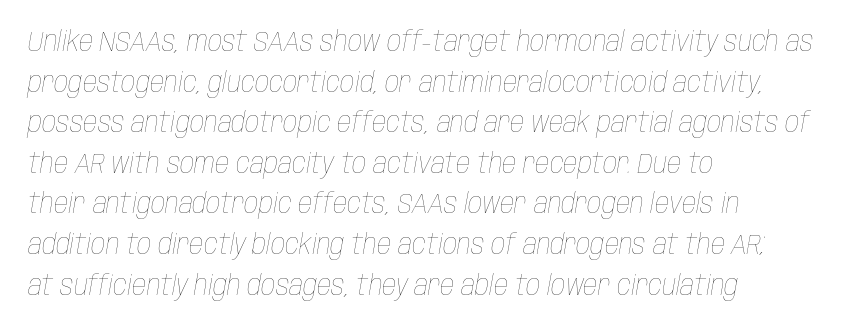
The image shows 28 px thin, condensed type, italic (leaning right); set left-aligned, normal line spacing (1.45x), normal letter spacing, not underlined; low stroke contrast and a large x-height.
